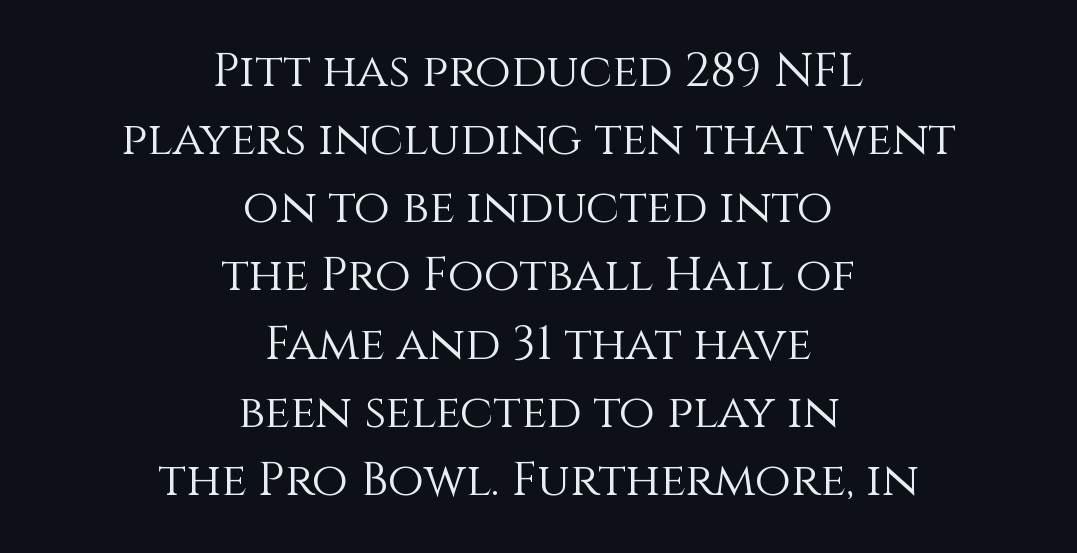
The strip under each line holds only bare page. Do the characters align in a grid? No, the font is proportional. If you measured baseline to baseline, you'd find a middling distance. Visually the block forms a symmetrical silhouette, jagged on both flanks. This is not heavy type; no bold has been used. Caption: standard tracking, unaltered.
